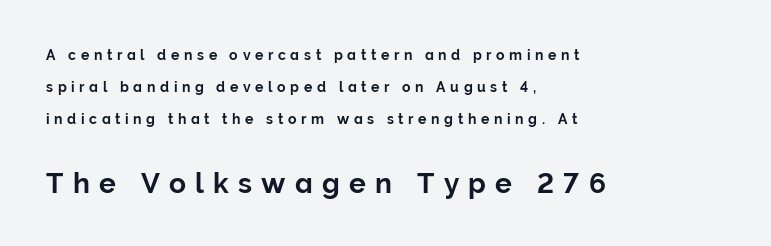
The image shows 28 px sans-serif type, upright; set left-aligned, loose line spacing (2.29x), unusually wide letter spacing (+0.33 em), not underlined; the second (bottom) block is 2.0x larger; low stroke contrast and a medium x-height.
